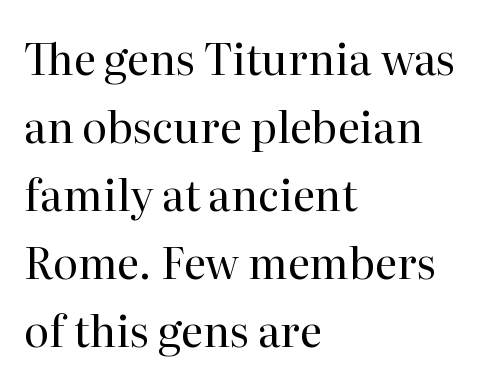
The image shows 43 px regular-weight serif type, upright; set left-aligned, normal line spacing (1.58x), normal letter spacing, not underlined; high stroke contrast and a medium x-height.
